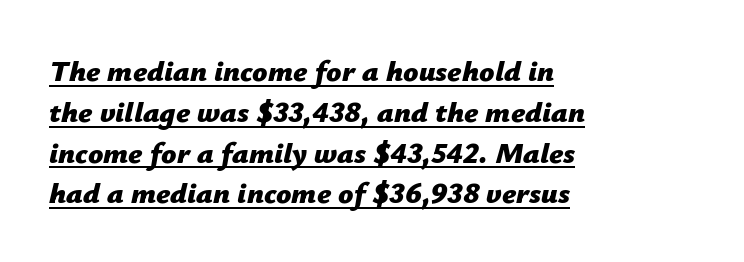
The image shows 30 px bold type, italic (leaning right); set left-aligned, normal line spacing (1.36x), normal letter spacing, underlined; low stroke contrast and a medium x-height.
